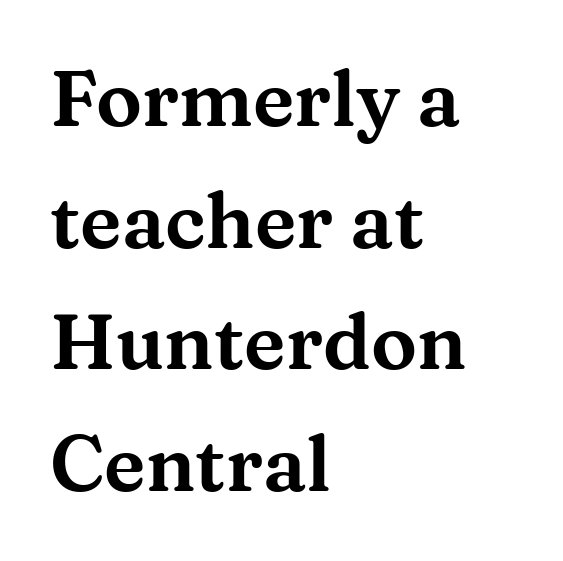
The image shows 77 px wide serif type, upright; set left-aligned, normal line spacing (1.58x), normal letter spacing, not underlined; medium stroke contrast and a medium x-height.
